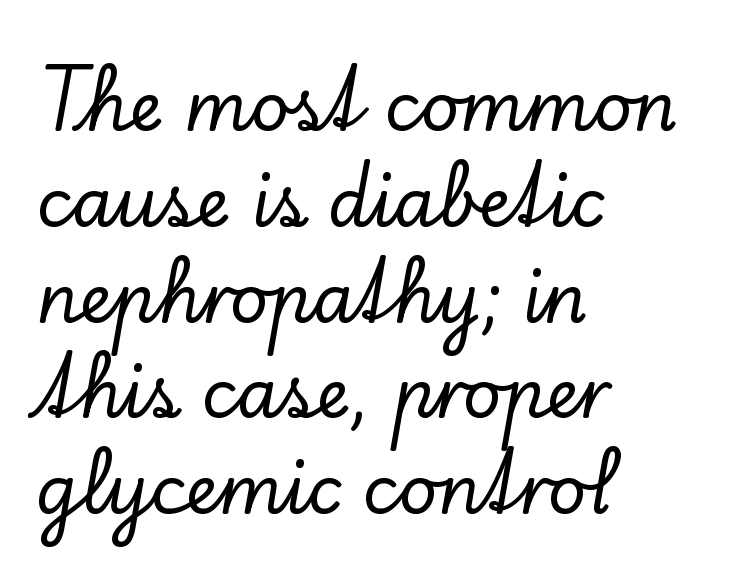
Q: Is the text italic (slanted)? A: Yes.
Q: Is the typeface a serif or a sans-serif typeface? A: Serif.
Q: Is the text underlined? A: No.
Q: How is the paragraph aligned? A: Left-aligned.
Q: Is the spacing between letters normal or unusually wide? A: Normal.
Q: Is the spacing between lines tight, normal or loose? A: Normal.
Q: Width (condensed, normal, or wide)? A: Normal.
Q: Stroke contrast? A: Low.
Q: x-height? A: Small.
Q: Monospaced? A: No.
